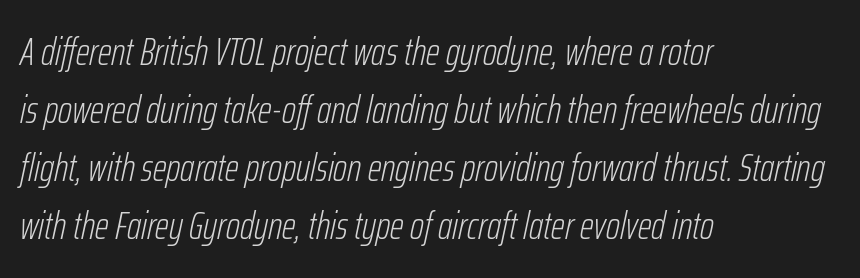
The image shows 39 px light, condensed type, italic (leaning right); set left-aligned, normal line spacing (1.49x), normal letter spacing, not underlined; low stroke contrast and a medium x-height.
